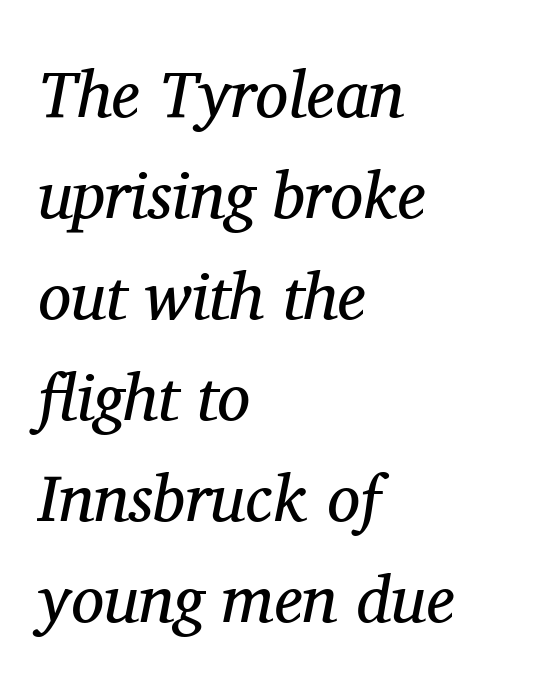
The image shows 66 px regular-weight serif type, italic (leaning right); set left-aligned, normal line spacing (1.53x), normal letter spacing, not underlined; medium stroke contrast and a medium x-height.
